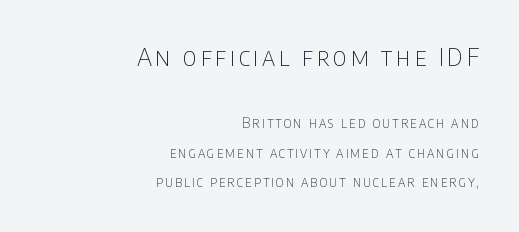
The axis of the letterforms is exactly vertical. Visually the block forms a straight wall on the right and a jagged coastline on the left. Two sizes are in play, and the larger belongs to the first block. No word sits above an underline.
